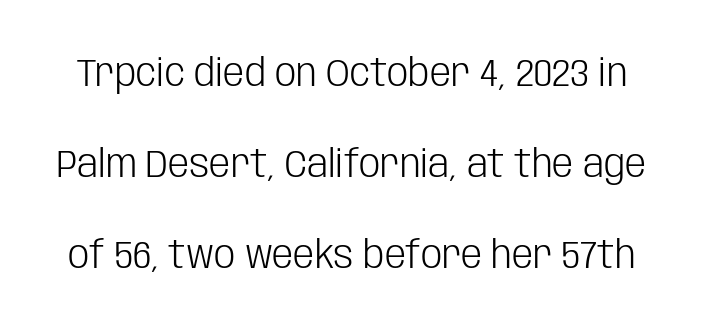
{"serif": "no", "italic": "no", "bold": "no", "weight": "light", "width": "condensed", "stroke_contrast": "low", "x_height": "large", "monospaced": "no", "underline": "no", "line_spacing": "loose", "line_spacing_ratio": 2.4, "letter_spacing": "normal", "letter_spacing_em": 0.0, "glyph_px": 38}
